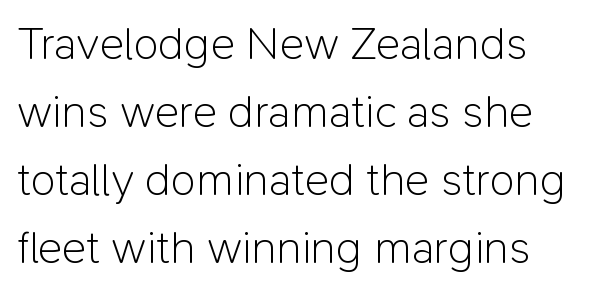
The image shows 46 px light sans-serif type, upright; set normal line spacing (1.48x), normal letter spacing, not underlined; low stroke contrast and a medium x-height.
